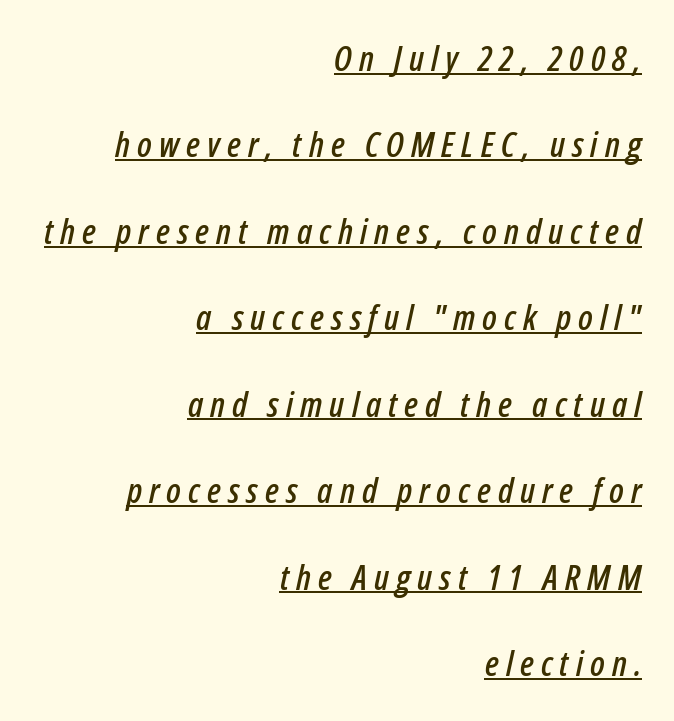
The image shows 35 px condensed type, italic (leaning right); set right-aligned, loose line spacing (2.47x), unusually wide letter spacing (+0.2 em), underlined; low stroke contrast and a medium x-height.
